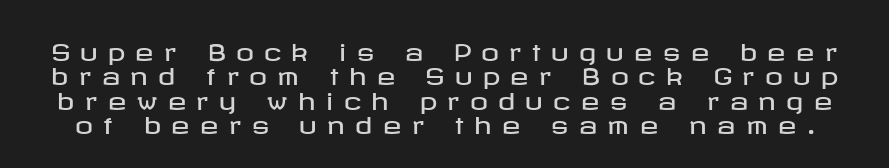
{"italic": "no", "underline": "no", "line_spacing": "tight", "line_spacing_ratio": 1.11, "letter_spacing": "wide", "letter_spacing_em": 0.48, "glyph_px": 22}
